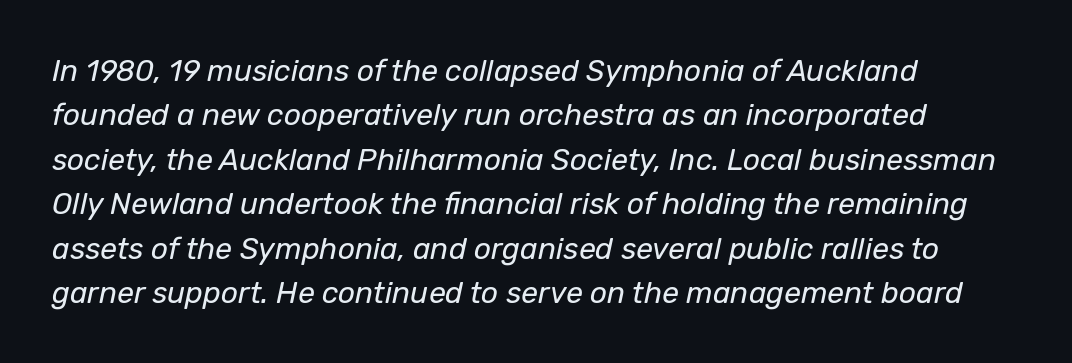
Honestly, the row spacing looks completely unremarkable. Nobody touched the tracking dial on this one. These glyphs show unthickened strokes, regular width or finer. A typesetter would call this proportional, since set widths differ per character.
